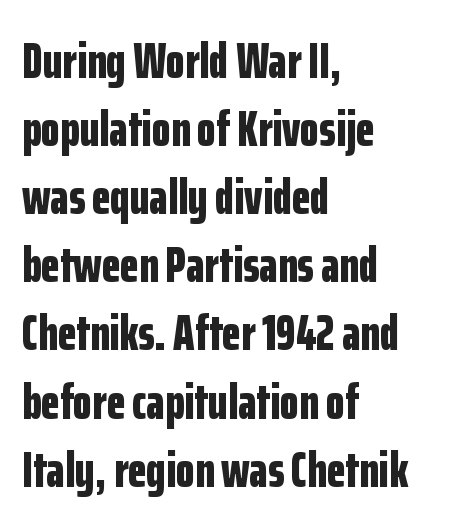
The image shows 49 px bold, condensed sans-serif type, upright; set left-aligned, normal line spacing (1.39x), normal letter spacing, not underlined; low stroke contrast and a medium x-height.
